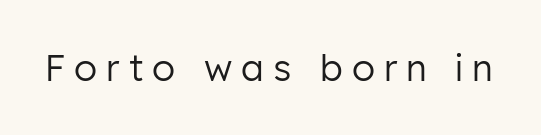
Characters remain perfectly vertical along every line. Regarding serifs, this sample does without them. This sample has the flowing, uneven cadence of proportional lettering. No letter is thick-stroked: the sample isn't bold. A typesetter would call this heavily tracked-out type. Quick note: underline off.
